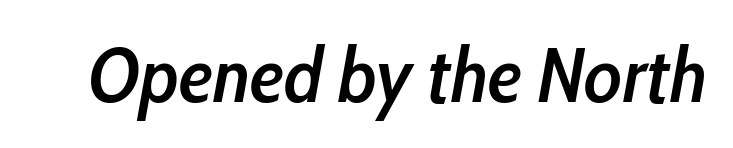
The type is set solid horizontally, with unmodified tracking. Observe the lean: these are italic letterforms. How heavy is the stroke? Medium-heavy — a semibold, shy of bold. Descender tails drop into unmarked territory. The face used here is proportionally spaced, like ordinary book or web type.
